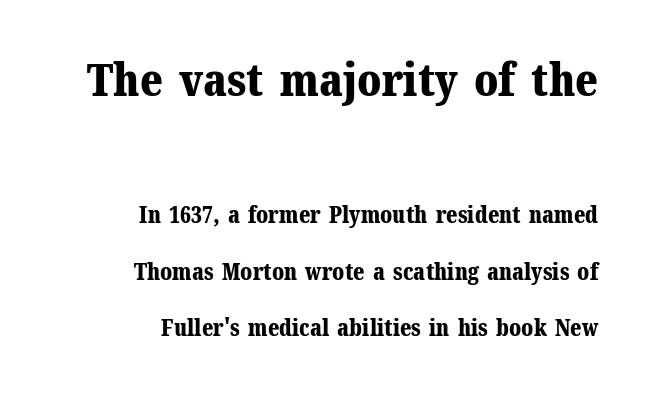
{"serif": "yes", "italic": "no", "bold": "yes", "weight": "bold", "width": "normal", "stroke_contrast": "medium", "x_height": "medium", "monospaced": "no", "underline": "no", "align": "right", "line_spacing": "loose", "line_spacing_ratio": 2.46, "letter_spacing": "normal", "letter_spacing_em": 0.0, "larger_block": "first", "size_ratio": 2.0, "glyph_px": 46}
